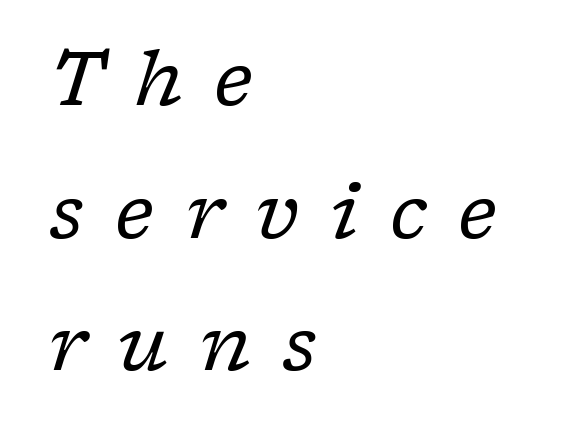
The image shows 75 px regular-weight serif type, italic (leaning right); set left-aligned, line spacing 1.77x, unusually wide letter spacing (+0.42 em), not underlined; low stroke contrast and a medium x-height.
